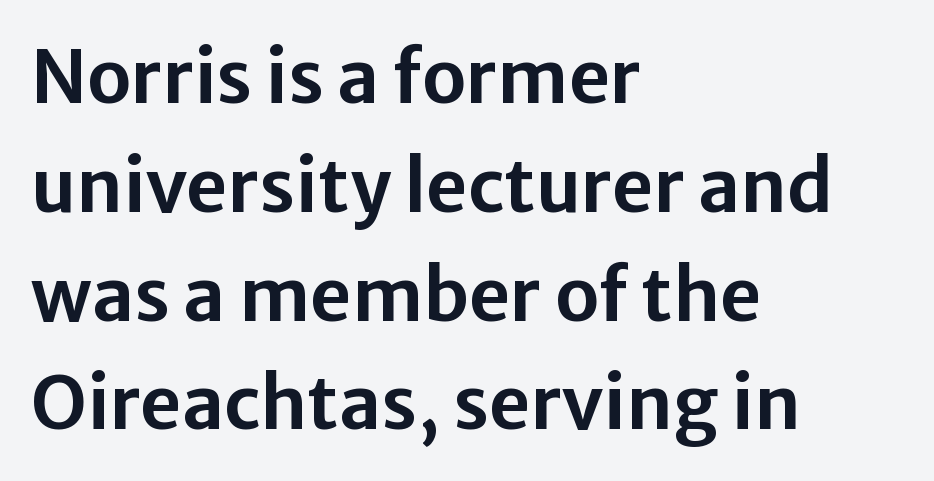
The image shows 73 px sans-serif type, upright; set left-aligned, normal line spacing (1.49x), normal letter spacing, not underlined; low stroke contrast and a medium x-height.
